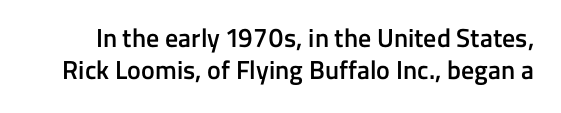
Q: Is the text bold? A: Semi-bold.
Q: Is the text italic (slanted)? A: No, it is upright.
Q: Is the text underlined? A: No.
Q: Is the spacing between letters normal or unusually wide? A: Normal.
